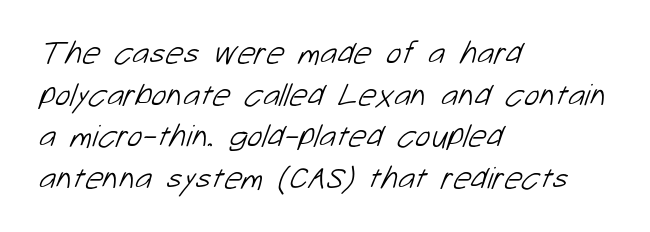
The horizontal fit of the characters is conventional and even. A typesetter would call this leading conventional body-copy spacing. Just letters on the line, the space beneath them empty. Grotesque or geometric, the face here clearly has no serifs. Horizontal alignment here is leftward, the default for most running prose.
